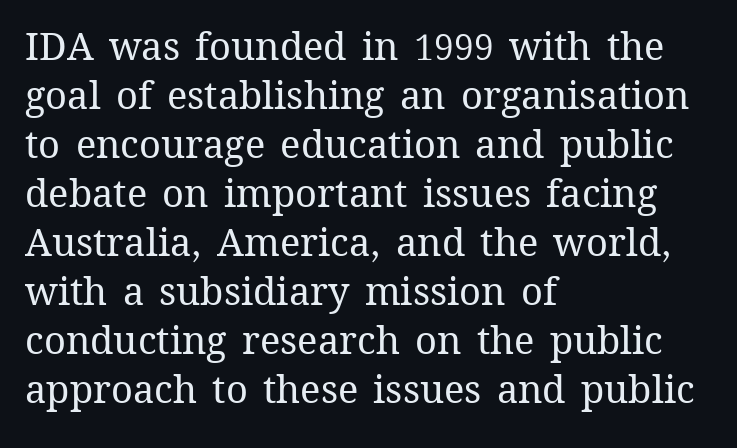
Q: Is the text bold? A: No.
Q: Is the text italic (slanted)? A: No, it is upright.
Q: Is the text underlined? A: No.
Q: How is the paragraph aligned? A: Left-aligned.
Q: Is the spacing between letters normal or unusually wide? A: Normal.
Q: Is the spacing between lines tight, normal or loose? A: Normal.
Q: Width (condensed, normal, or wide)? A: Normal.
Q: Stroke contrast? A: Medium.
Q: x-height? A: Medium.
Q: Monospaced? A: No.
